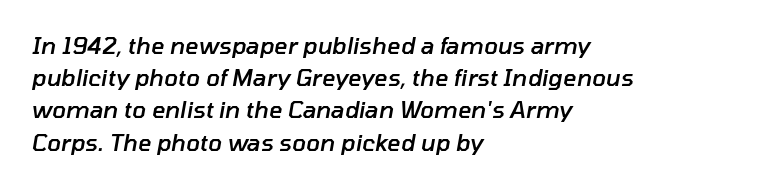
Q: Is the text bold? A: Semi-bold.
Q: Is the text italic (slanted)? A: Yes, it leans right by about 10 degrees.
Q: Is the text underlined? A: No.
Q: How is the paragraph aligned? A: Left-aligned.
Q: Is the spacing between letters normal or unusually wide? A: Normal.
Q: Is the spacing between lines tight, normal or loose? A: Normal.
